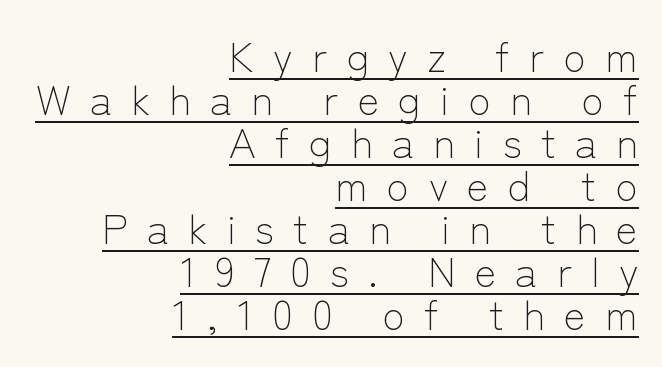
If you drew a ruler down the right edge, every line would touch it. Observe the absence of serifs on each vertical stroke in this sample. The lettering stays uniformly vertical, giving the passage a roman look. The strokes carry an ordinary text weight at most. The rendering uses the underline text-decoration.
